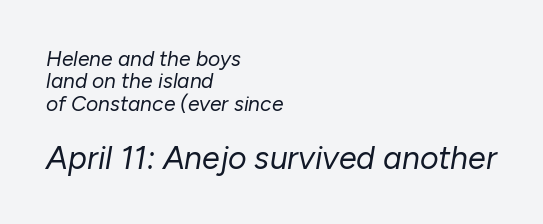
{"italic": "yes", "lean": "right", "slant_degrees": 10, "bold": "no", "weight": "regular", "width": "normal", "stroke_contrast": "low", "x_height": "medium", "monospaced": "no", "underline": "no", "align": "left", "line_spacing": "tight", "line_spacing_ratio": 1.06, "letter_spacing": "normal", "letter_spacing_em": 0.0, "larger_block": "second", "size_ratio": 1.52, "glyph_px": 32}
